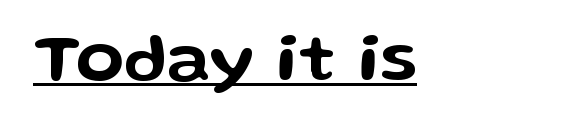
Does extra space separate the letters? No, they use regular spacing. The face used here appears with an underline applied. Check where the strokes stop: nothing finishes them off — pure sans. This sample uses an upright cut, with every glyph sitting square on the baseline. A typesetter would call this proportional, since set widths differ per character.
